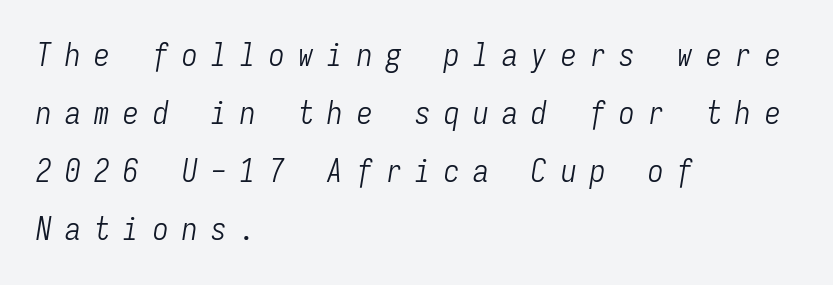
A light-to-regular cut is what we see here. If you drew a ruler down the left edge, every line would touch it. The letters march in equal steps, a hallmark of fixed-pitch type. Each row of text sits above clean, open space.
